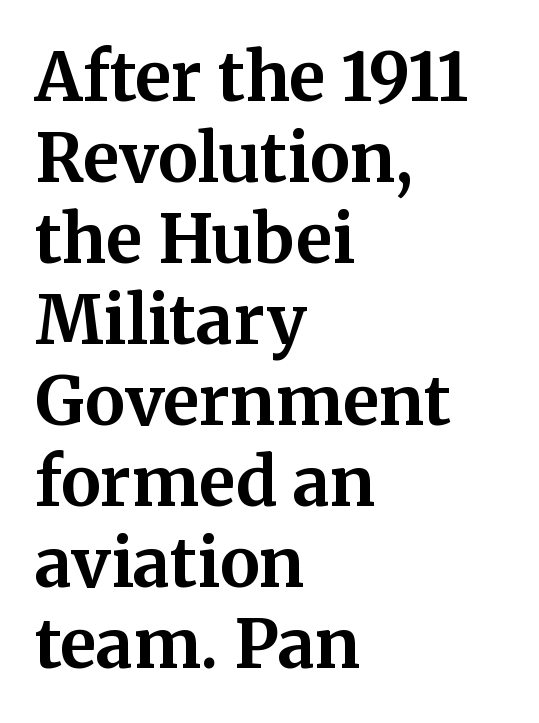
Q: Is the text bold? A: Yes.
Q: Is the text italic (slanted)? A: No, it is upright.
Q: Is the typeface a serif or a sans-serif typeface? A: Serif.
Q: Is the text underlined? A: No.
Q: How is the paragraph aligned? A: Left-aligned.
Q: Is the spacing between letters normal or unusually wide? A: Normal.
Q: Width (condensed, normal, or wide)? A: Normal.
Q: Stroke contrast? A: Medium.
Q: x-height? A: Medium.
Q: Monospaced? A: No.
